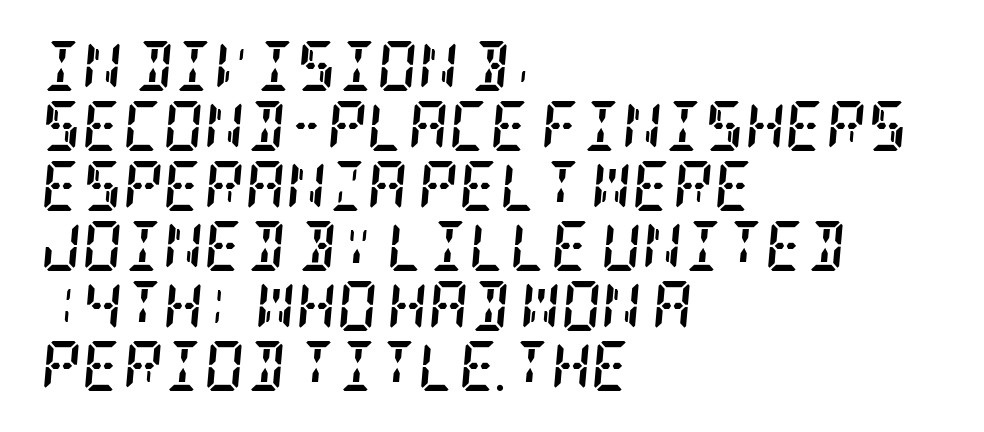
Notice how the stems are inclined rather than vertical — that's the hallmark of italics. Little horizontal feet cap the strokes, marking this as serif type. The specimen omits any rule beneath the text block's lines. Layout note: lines flush left.
